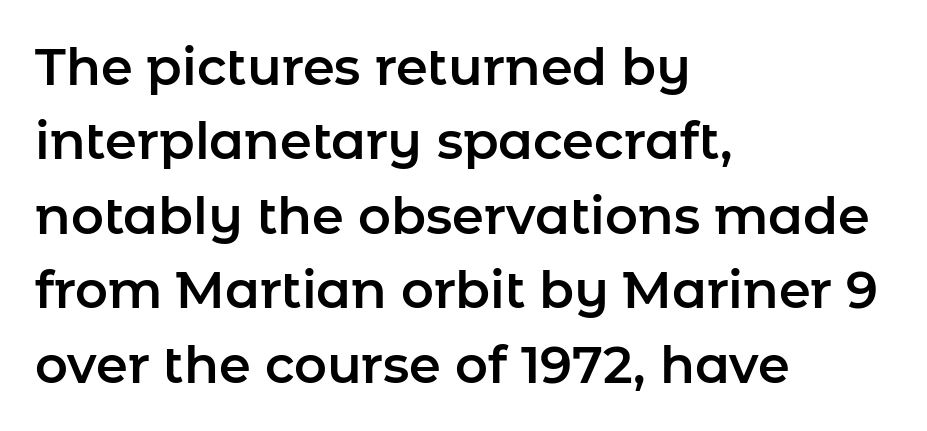
These lines keep a tight, regular rhythm from letter to letter. This is sans-serif lettering, the kind often seen on screens and signage. This sample keeps an unexceptional amount of space between lines. Short and long lines alike share a common starting point at left.
